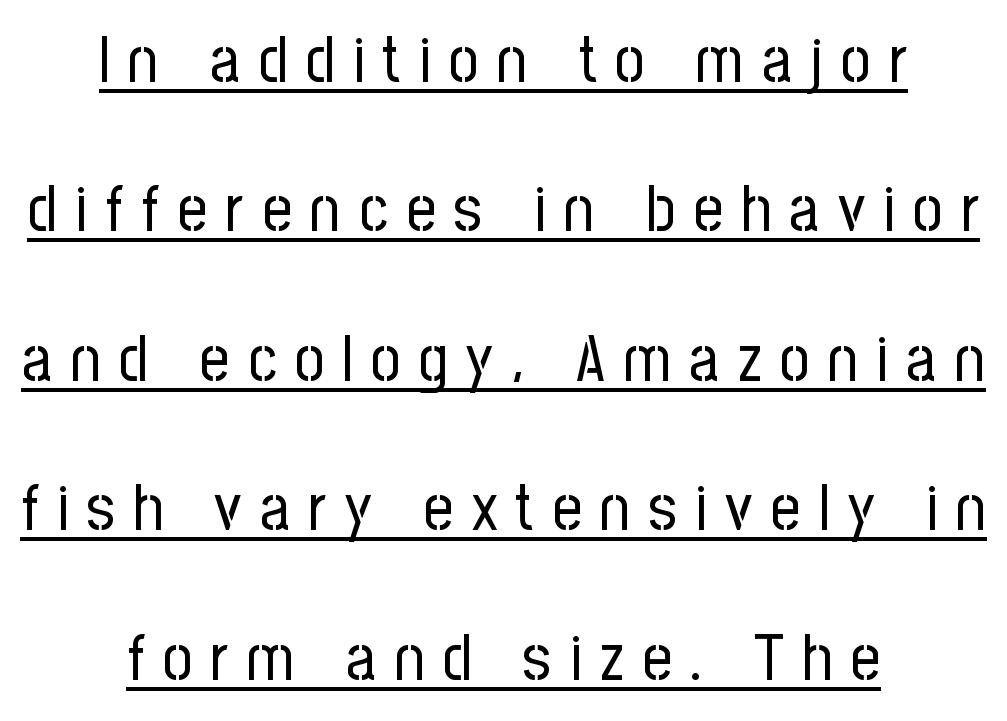
{"serif": "no", "italic": "no", "bold": "no", "weight": "regular", "width": "condensed", "stroke_contrast": "low", "x_height": "medium", "monospaced": "no", "underline": "yes", "align": "center", "line_spacing": "loose", "line_spacing_ratio": 2.3, "letter_spacing": "wide", "letter_spacing_em": 0.28, "glyph_px": 65}
